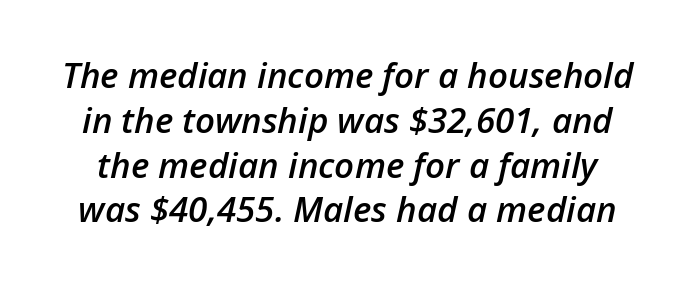
The image shows 35 px semibold type, italic (leaning right); set normal line spacing (1.28x), normal letter spacing, not underlined; low stroke contrast and a medium x-height.
